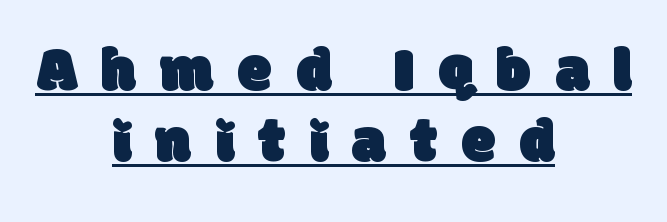
Casual observation: everything's sitting right in the middle. Students, observe: this is what under-led, compact text looks like. Classification — sans serif. Compared with typical body copy, the letter spacing here is much looser. Each line of the rendering has a horizontal stroke beneath the glyphs. This sample has the flowing, uneven cadence of proportional lettering.
